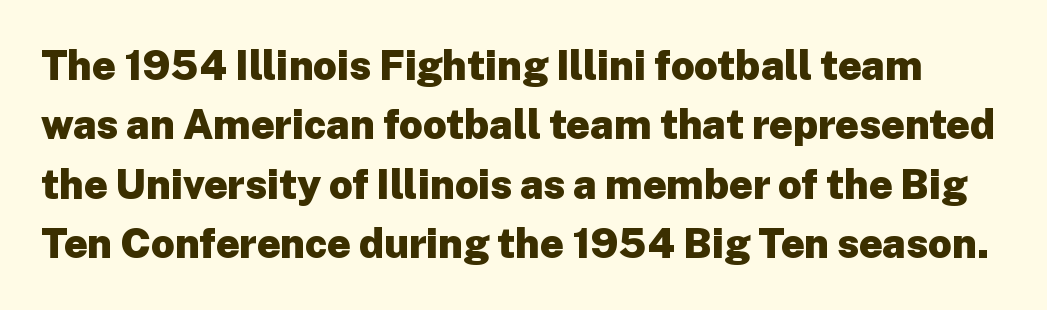
{"serif": "no", "italic": "no", "bold": "yes", "weight": "heavy", "width": "normal", "stroke_contrast": "low", "x_height": "medium", "monospaced": "no", "underline": "no", "line_spacing": "normal", "line_spacing_ratio": 1.45, "letter_spacing": "normal", "letter_spacing_em": 0.0, "glyph_px": 41}
